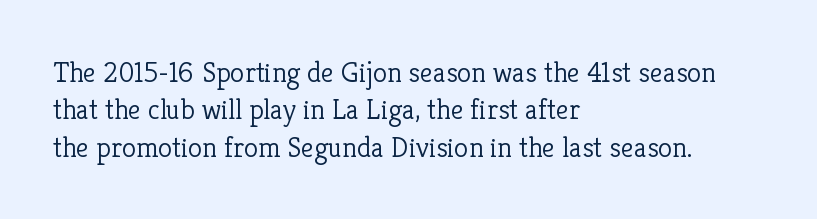
Q: Is the text bold? A: No.
Q: Is the text italic (slanted)? A: No, it is upright.
Q: Is the typeface a serif or a sans-serif typeface? A: Serif.
Q: Is the text underlined? A: No.
Q: How is the paragraph aligned? A: Left-aligned.
Q: Is the spacing between letters normal or unusually wide? A: Normal.
Q: Is the spacing between lines tight, normal or loose? A: Normal.
Q: Width (condensed, normal, or wide)? A: Normal.
Q: Stroke contrast? A: Low.
Q: x-height? A: Medium.
Q: Monospaced? A: No.
